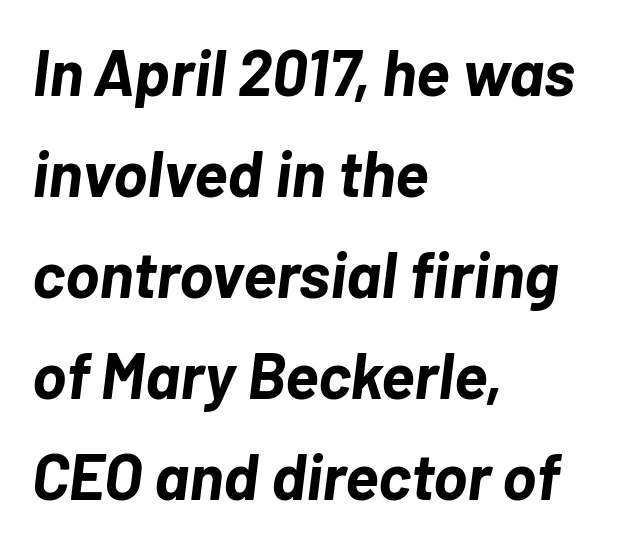
A typesetter would call this zero additional tracking. Check under the words: just untouched page. These words are printed bold, with thick strokes throughout. Summary of vertical rhythm: regular, with standard interline spacing.
